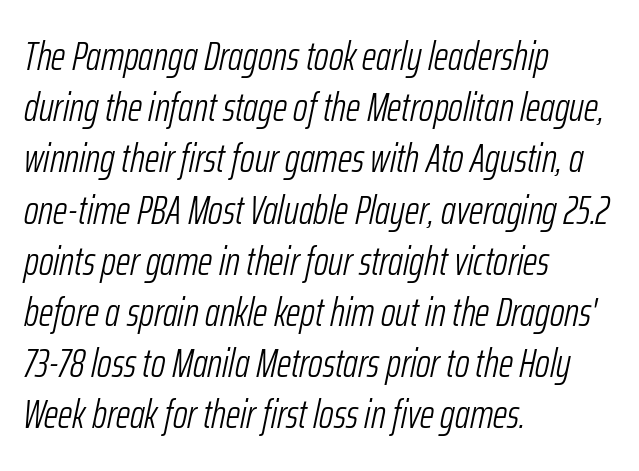
The image shows 40 px light, condensed type, italic (leaning right); set left-aligned, normal line spacing (1.28x), normal letter spacing, not underlined; low stroke contrast and a medium x-height.
